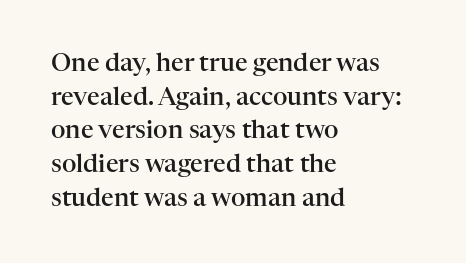
{"italic": "no", "bold": "semi", "underline": "no", "align": "left", "line_spacing": "normal", "line_spacing_ratio": 1.35, "letter_spacing": "normal", "letter_spacing_em": 0.0, "glyph_px": 25}
